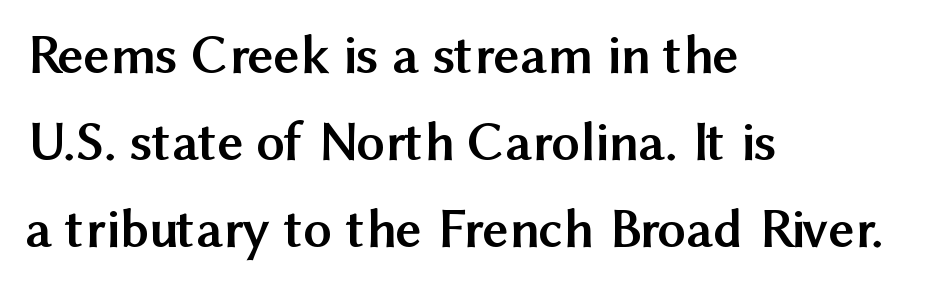
The image shows 56 px semibold sans-serif type, upright; set left-aligned, normal line spacing (1.55x), normal letter spacing, not underlined; medium stroke contrast and a medium x-height.
